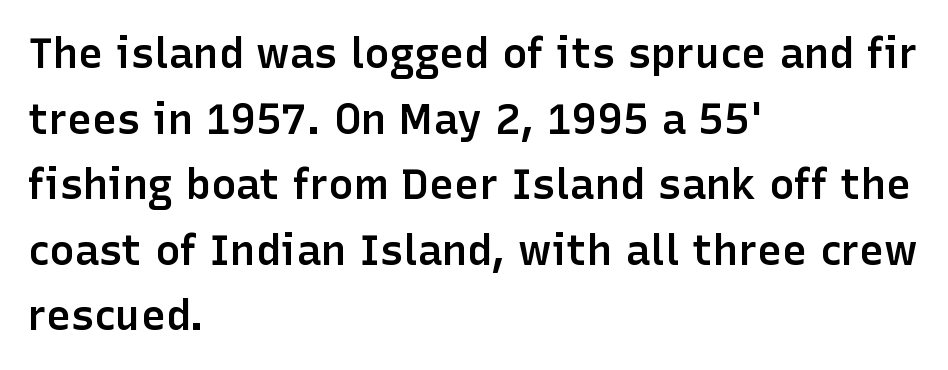
{"serif": "no", "italic": "no", "bold": "semi", "weight": "semibold", "width": "normal", "stroke_contrast": "low", "x_height": "medium", "monospaced": "no", "underline": "no", "align": "left", "line_spacing": "normal", "line_spacing_ratio": 1.56, "letter_spacing": "normal", "letter_spacing_em": 0.0, "glyph_px": 42}
